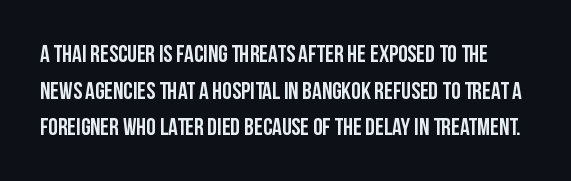
Q: Is the text italic (slanted)? A: No, it is upright.
Q: Is the text underlined? A: No.
Q: Is the spacing between letters normal or unusually wide? A: Normal.
Q: Is the spacing between lines tight, normal or loose? A: Normal.
